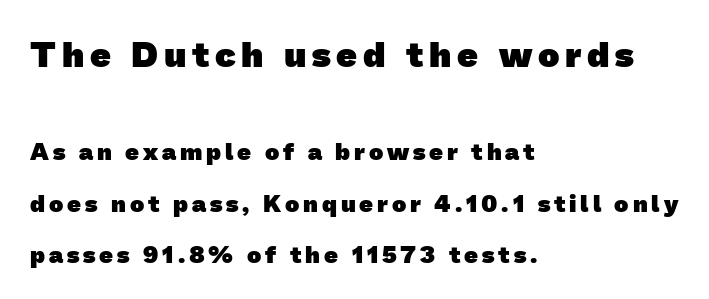
Q: Is the text bold? A: Yes.
Q: Is the typeface a serif or a sans-serif typeface? A: Sans-serif.
Q: Is the text underlined? A: No.
Q: How is the paragraph aligned? A: Left-aligned.
Q: Is the spacing between lines tight, normal or loose? A: Loose.
Q: Which block of text is set in a larger size, the first (top) or the second (bottom)? A: The first (top) one.
Q: Width (condensed, normal, or wide)? A: Normal.
Q: Stroke contrast? A: Low.
Q: x-height? A: Medium.
Q: Monospaced? A: No.
